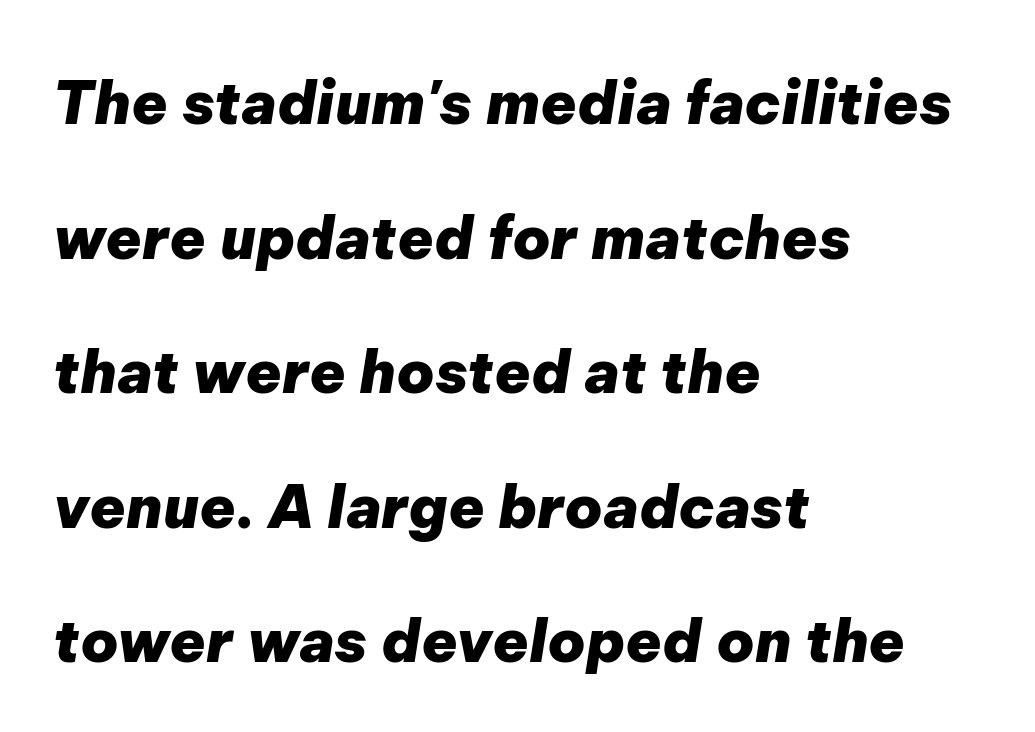
The image shows 59 px heavy type, italic (leaning right); set left-aligned, loose line spacing (2.28x), normal letter spacing, not underlined; low stroke contrast and a medium x-height.
